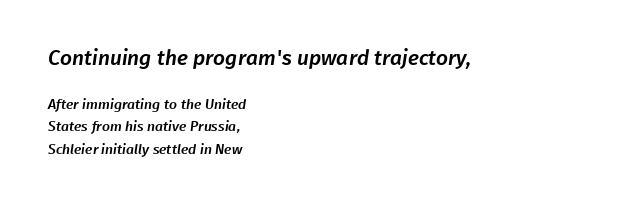
{"underline": "no", "align": "left", "line_spacing": "normal", "line_spacing_ratio": 1.59, "letter_spacing": "normal", "letter_spacing_em": 0.0, "larger_block": "first", "size_ratio": 1.5, "glyph_px": 21}
